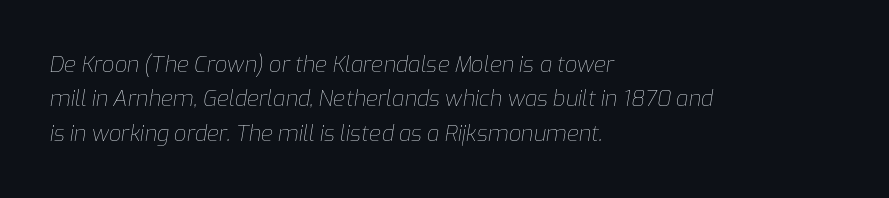
The image shows 22 px text type, italic (leaning right); set left-aligned, normal line spacing (1.56x), normal letter spacing, not underlined.
